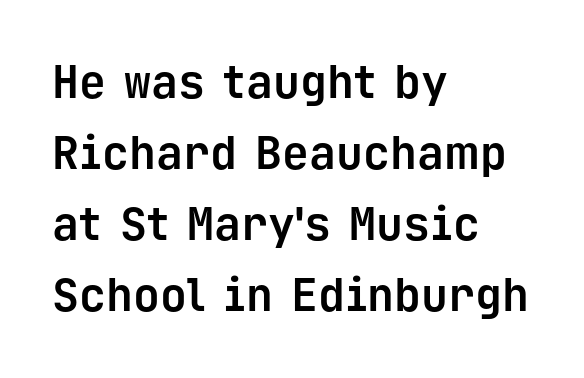
Q: Is the text bold? A: Yes.
Q: Is the text italic (slanted)? A: No, it is upright.
Q: Is the typeface a serif or a sans-serif typeface? A: Sans-serif.
Q: Is the text underlined? A: No.
Q: How is the paragraph aligned? A: Left-aligned.
Q: Is the spacing between letters normal or unusually wide? A: Normal.
Q: Is the spacing between lines tight, normal or loose? A: Normal.
Q: Width (condensed, normal, or wide)? A: Normal.
Q: Stroke contrast? A: Low.
Q: x-height? A: Medium.
Q: Monospaced? A: Yes.
